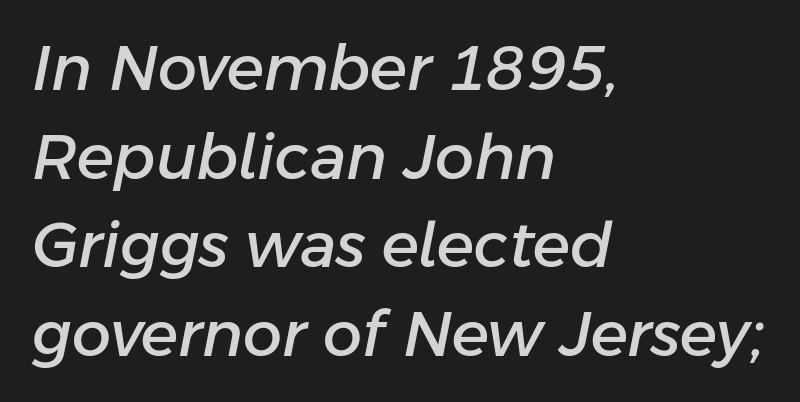
{"italic": "yes", "lean": "right", "slant_degrees": 11, "width": "normal", "stroke_contrast": "low", "x_height": "medium", "monospaced": "no", "underline": "no", "align": "left", "line_spacing": "normal", "line_spacing_ratio": 1.43, "letter_spacing": "normal", "letter_spacing_em": 0.0, "glyph_px": 62}
